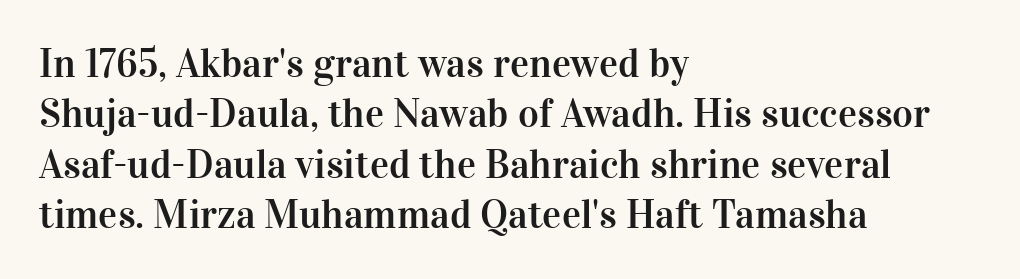
Q: Is the text italic (slanted)? A: No, it is upright.
Q: Is the typeface a serif or a sans-serif typeface? A: Serif.
Q: Is the text underlined? A: No.
Q: How is the paragraph aligned? A: Left-aligned.
Q: Is the spacing between letters normal or unusually wide? A: Normal.
Q: Is the spacing between lines tight, normal or loose? A: Normal.
Q: Width (condensed, normal, or wide)? A: Normal.
Q: Stroke contrast? A: High.
Q: x-height? A: Medium.
Q: Monospaced? A: No.
